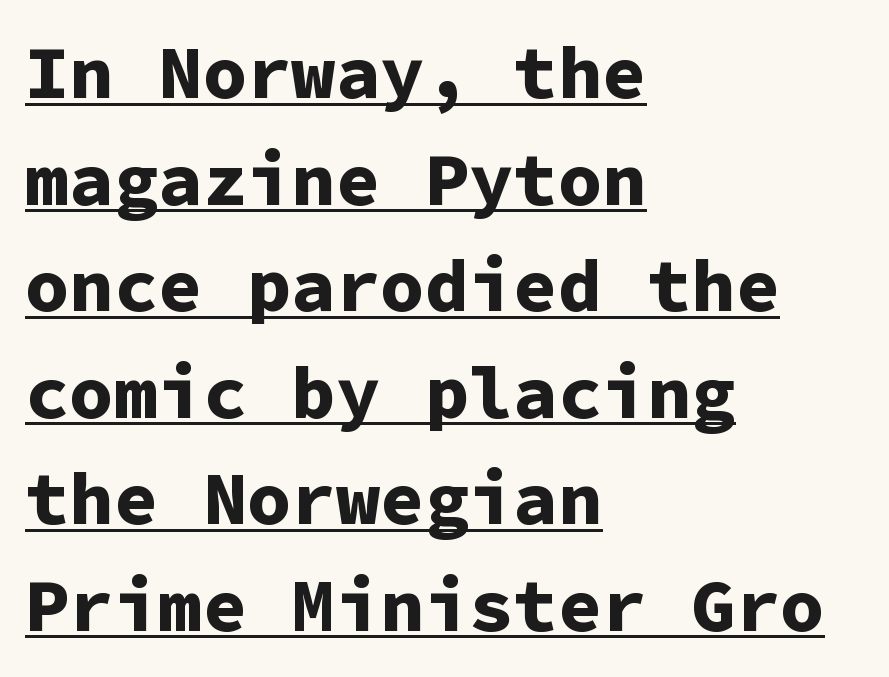
Q: Is the text bold? A: Yes.
Q: Is the text italic (slanted)? A: No, it is upright.
Q: Is the typeface a serif or a sans-serif typeface? A: Sans-serif.
Q: Is the text underlined? A: Yes.
Q: How is the paragraph aligned? A: Left-aligned.
Q: Is the spacing between letters normal or unusually wide? A: Normal.
Q: Is the spacing between lines tight, normal or loose? A: Normal.
Q: Width (condensed, normal, or wide)? A: Normal.
Q: Stroke contrast? A: Low.
Q: x-height? A: Medium.
Q: Monospaced? A: Yes.
